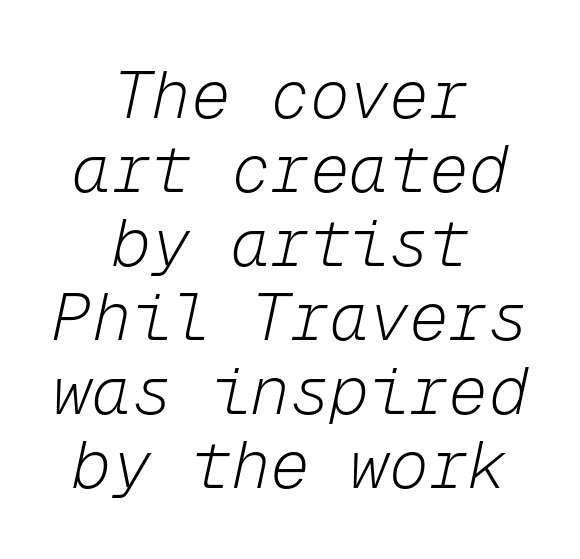
The image shows 66 px light type, italic (leaning right), monospaced; set centered, tight line spacing (1.12x), normal letter spacing, not underlined; low stroke contrast and a medium x-height.
